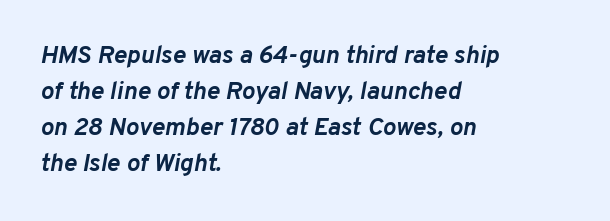
{"italic": "yes", "lean": "right", "slant_degrees": 10, "bold": "yes", "underline": "no", "align": "left", "line_spacing": "normal", "line_spacing_ratio": 1.44, "letter_spacing": "normal", "letter_spacing_em": 0.0, "glyph_px": 25}
